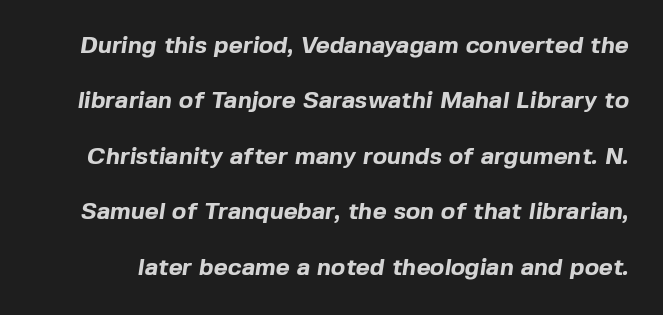
Q: Is the text bold? A: Yes.
Q: Is the text underlined? A: No.
Q: Is the spacing between letters normal or unusually wide? A: Normal.
Q: Is the spacing between lines tight, normal or loose? A: Loose.
